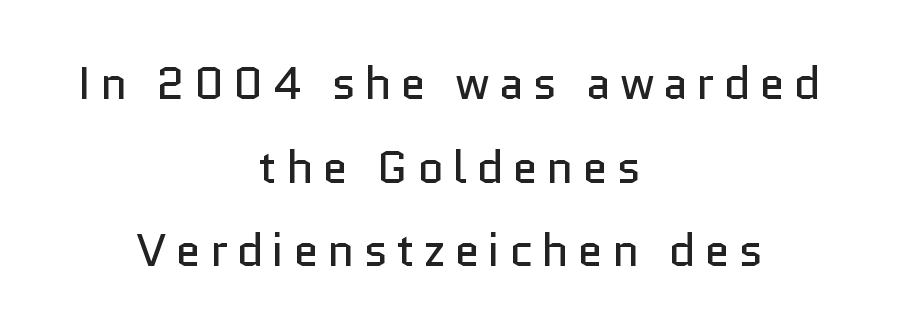
The image shows 46 px regular-weight sans-serif type, upright; set centered, line spacing 1.82x, not underlined; low stroke contrast and a medium x-height.
